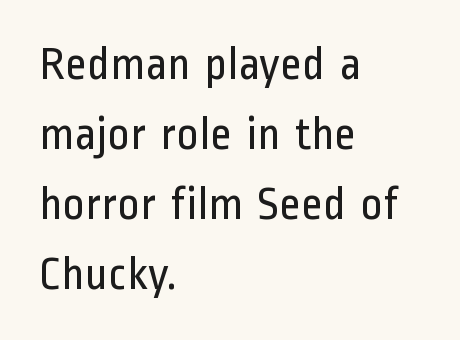
The strokes are not fattened; the text isn't bold. Do the characters align in a grid? No, the font is proportional. Each row of text sits above clean, open space. Caption: multi-line text, flush left, ragged right. This sample uses an upright cut, with every glyph sitting square on the baseline. Each new line begins a customary step beneath the previous one.
